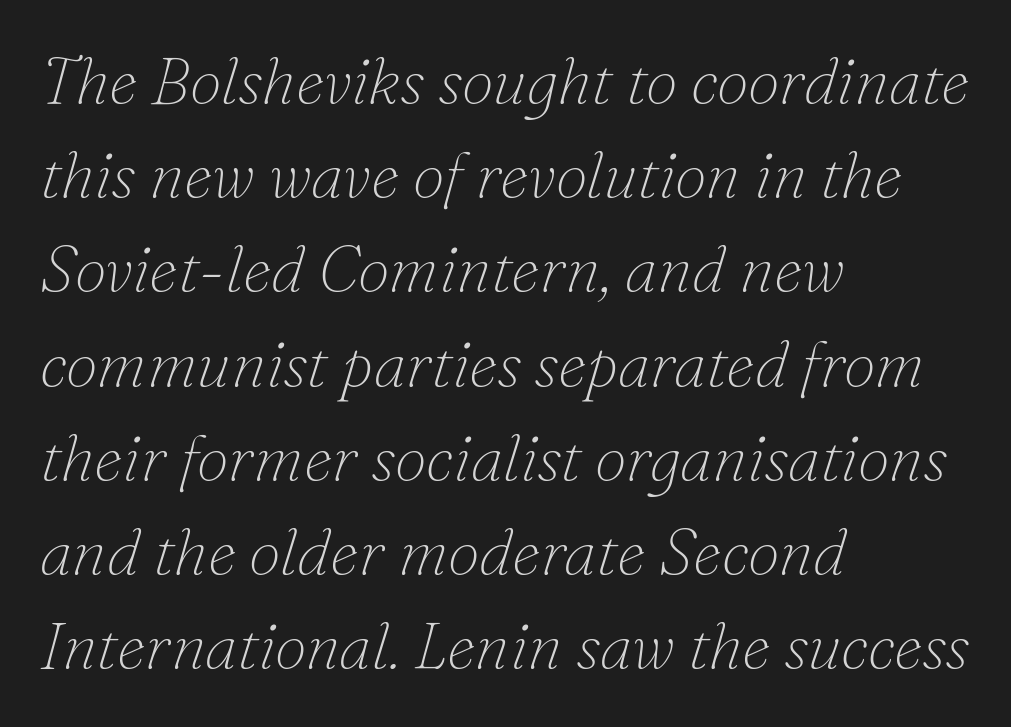
The image shows 65 px thin serif type, italic (leaning right); set left-aligned, normal line spacing (1.45x), normal letter spacing, not underlined; low stroke contrast and a small x-height.
